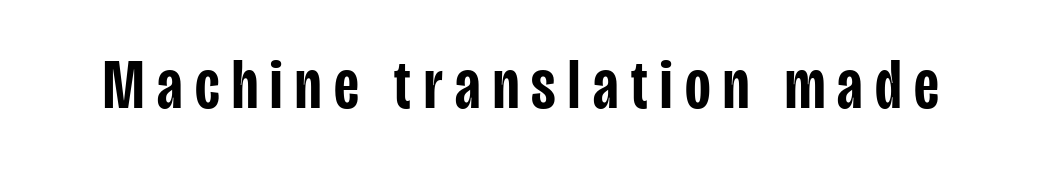
{"serif": "no", "italic": "no", "bold": "semi", "weight": "semibold", "width": "condensed", "stroke_contrast": "low", "x_height": "large", "monospaced": "no", "underline": "no", "glyph_px": 70}
